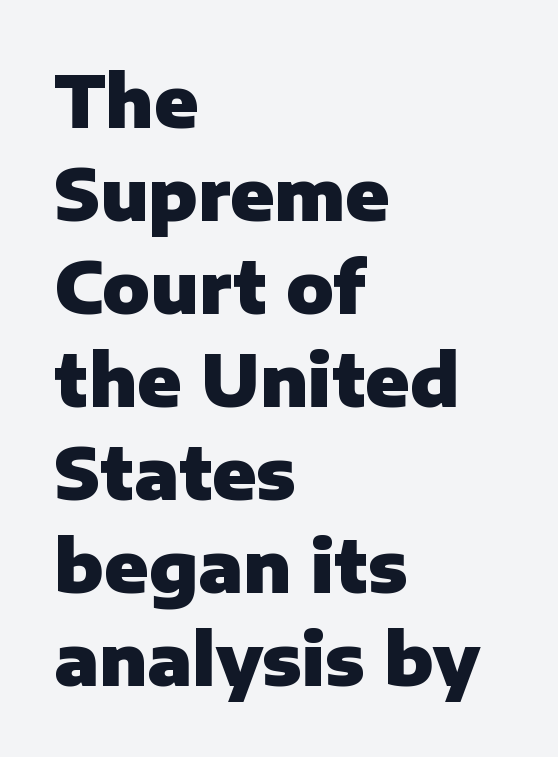
Every stem runs plumb, perpendicular to the baseline. Character widths vary here, with narrow letters taking less room than wide ones. What weight is shown? A full bold with thick strokes. Line beginnings align vertically; line endings do not. The rows are spaced the way most documents space them. These lines are composed in type without serifs.
